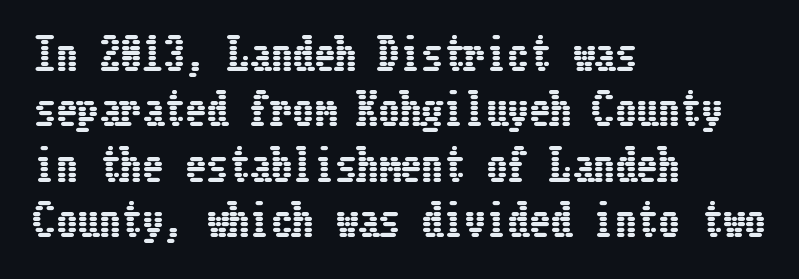
{"italic": "no", "width": "condensed", "stroke_contrast": "low", "x_height": "medium", "underline": "no", "align": "left", "line_spacing": "normal", "line_spacing_ratio": 1.29, "letter_spacing": "normal", "letter_spacing_em": 0.0, "glyph_px": 43}
